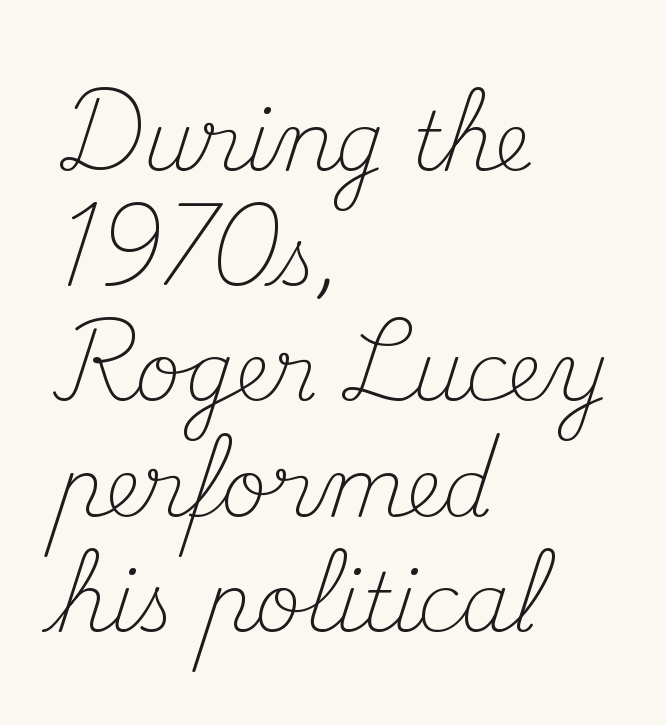
The image shows 80 px light serif type; set left-aligned, normal line spacing (1.44x), normal letter spacing, not underlined; medium stroke contrast and a small x-height.
